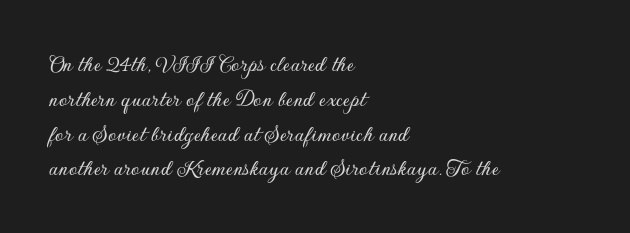
The image shows 24 px text type; set left-aligned, normal line spacing (1.45x), normal letter spacing, not underlined.
